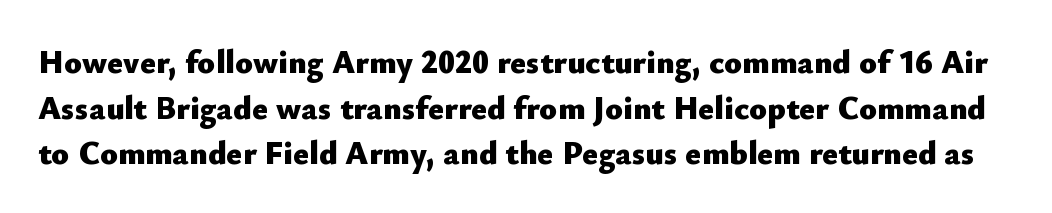
Q: Is the text bold? A: Yes.
Q: Is the text italic (slanted)? A: No, it is upright.
Q: Is the typeface a serif or a sans-serif typeface? A: Sans-serif.
Q: Is the text underlined? A: No.
Q: Is the spacing between letters normal or unusually wide? A: Normal.
Q: Is the spacing between lines tight, normal or loose? A: Normal.
Q: Width (condensed, normal, or wide)? A: Normal.
Q: Stroke contrast? A: Low.
Q: x-height? A: Small.
Q: Monospaced? A: No.
